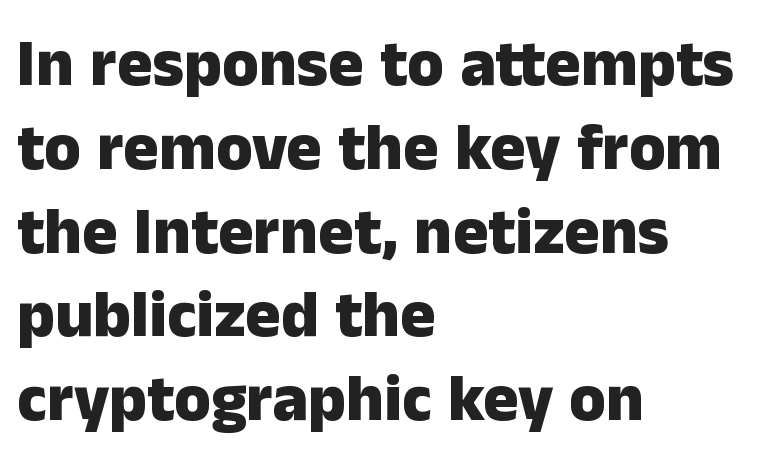
The lines in this sample share a left origin and differ only in where they stop. The zone under the glyphs is completely vacant. A normal amount of white space separates one row of letters from the next. Here the glyphs are tracked normally, forming tight word shapes. Every stem runs plumb, perpendicular to the baseline. Font category for this specimen: sans-serif.
